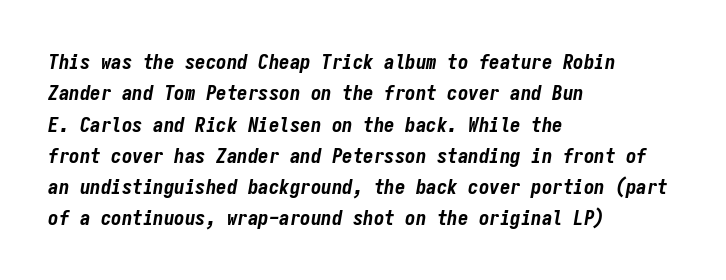
{"italic": "yes", "lean": "right", "slant_degrees": 9, "bold": "yes", "underline": "no", "align": "left", "line_spacing": "normal", "line_spacing_ratio": 1.49, "letter_spacing": "normal", "letter_spacing_em": 0.0, "glyph_px": 21}
